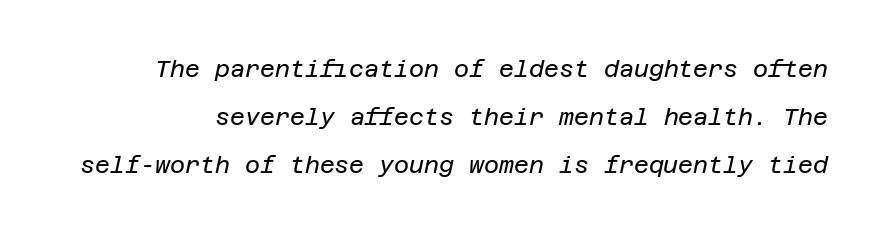
The image shows 23 px text type, italic (leaning right); set loose line spacing (2.08x), normal letter spacing, not underlined.
